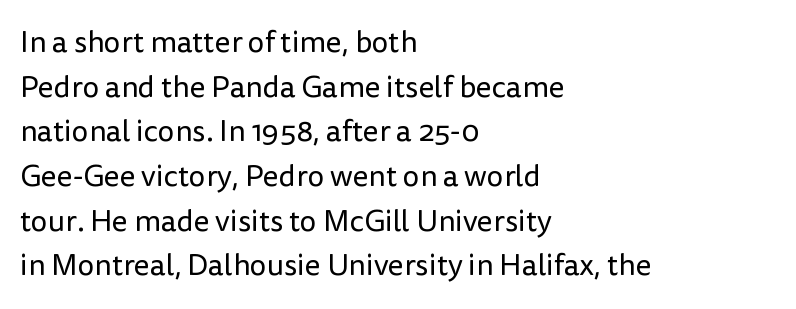
Look at the bottom of the vertical strokes: they stop flat, with no serifs. Tracking here is standard; glyphs follow each other at the usual distance. What's the leading like? Ordinary, nothing unusual. Weight class: somewhere from thin through regular.
